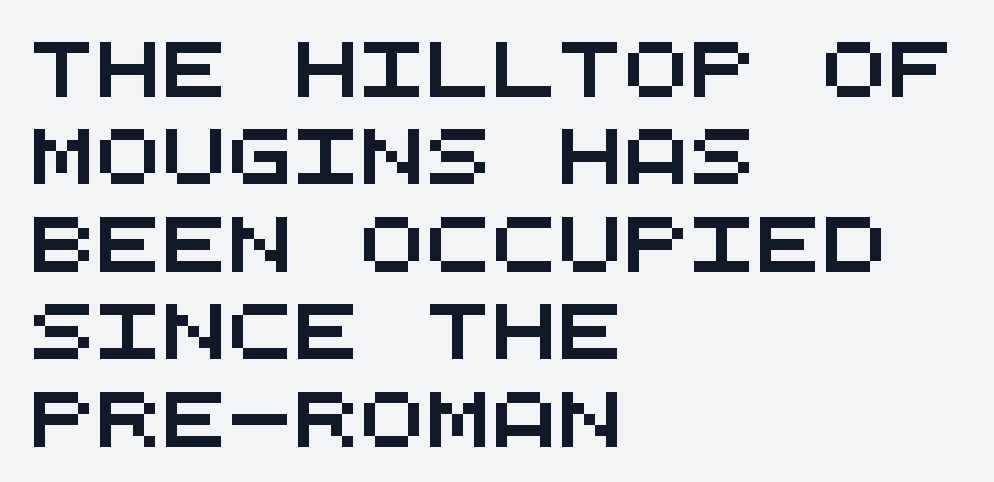
Q: Is the typeface a serif or a sans-serif typeface? A: Sans-serif.
Q: Is the text underlined? A: No.
Q: How is the paragraph aligned? A: Left-aligned.
Q: Is the spacing between letters normal or unusually wide? A: Normal.
Q: Is the spacing between lines tight, normal or loose? A: Normal.
Q: Width (condensed, normal, or wide)? A: Wide.
Q: Stroke contrast? A: Medium.
Q: x-height? A: Large.
Q: Monospaced? A: Yes.
